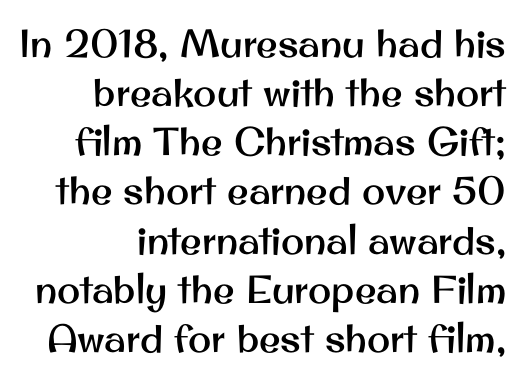
Character widths vary here, with narrow letters taking less room than wide ones. No word sits above an underline. Compared with a flush-left layout, this one pins lines to the opposite, right side. You can tell it's not italic because the verticals are truly vertical. Unlike a traditional serif, this face leaves its strokes unadorned. If you measured baseline to baseline, you'd find a middling distance.
